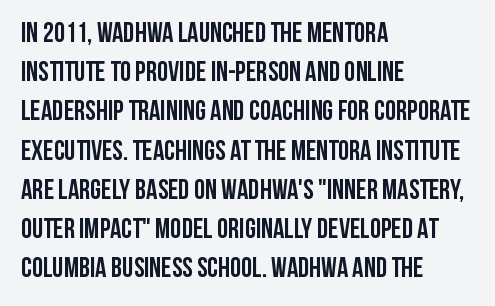
Q: Is the text bold? A: Yes.
Q: Is the text italic (slanted)? A: No, it is upright.
Q: Is the typeface a serif or a sans-serif typeface? A: Sans-serif.
Q: Is the text underlined? A: No.
Q: How is the paragraph aligned? A: Left-aligned.
Q: Is the spacing between letters normal or unusually wide? A: Normal.
Q: Is the spacing between lines tight, normal or loose? A: Normal.
Q: Width (condensed, normal, or wide)? A: Condensed.
Q: Stroke contrast? A: Low.
Q: x-height? A: Large.
Q: Monospaced? A: No.
